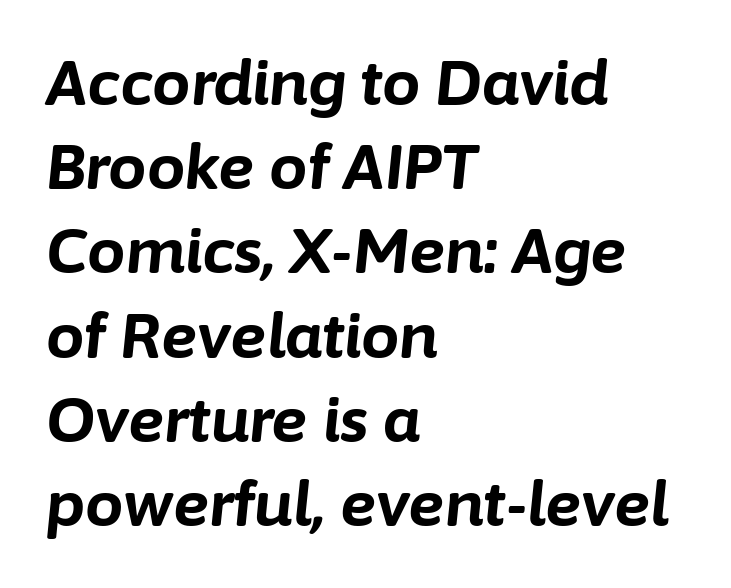
Q: Is the text bold? A: Yes.
Q: Is the text italic (slanted)? A: Yes, it leans right by about 6 degrees.
Q: Is the text underlined? A: No.
Q: How is the paragraph aligned? A: Left-aligned.
Q: Is the spacing between letters normal or unusually wide? A: Normal.
Q: Is the spacing between lines tight, normal or loose? A: Normal.
Q: Width (condensed, normal, or wide)? A: Normal.
Q: Stroke contrast? A: Low.
Q: x-height? A: Medium.
Q: Monospaced? A: No.
